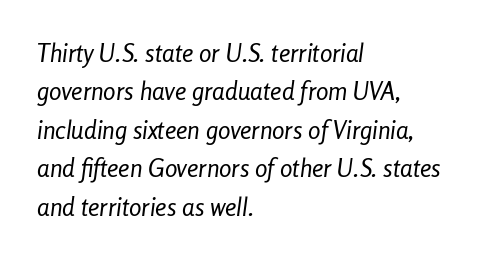
The passage shown leans; its letterforms are oblique. These lines sit exactly where default settings would place them. A clean baseline with only descenders dipping below it. The line texture is even and compact thanks to regular tracking.
